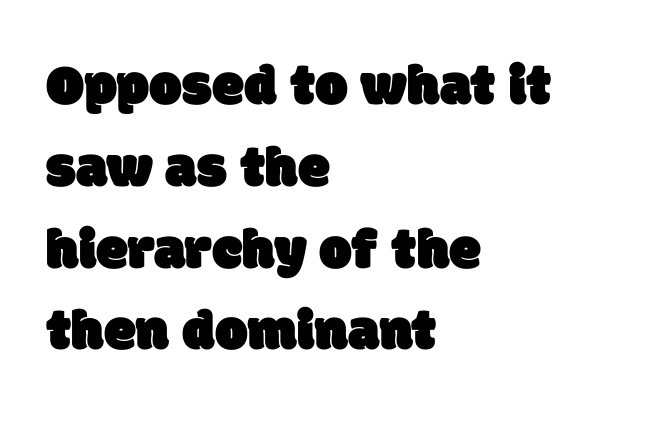
Q: Is the typeface a serif or a sans-serif typeface? A: Sans-serif.
Q: Is the text underlined? A: No.
Q: How is the paragraph aligned? A: Left-aligned.
Q: Is the spacing between letters normal or unusually wide? A: Normal.
Q: Is the spacing between lines tight, normal or loose? A: Normal.
Q: Width (condensed, normal, or wide)? A: Normal.
Q: Stroke contrast? A: Low.
Q: x-height? A: Large.
Q: Monospaced? A: No.
